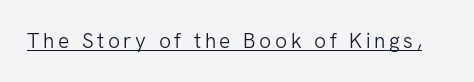
Q: Is the text bold? A: No.
Q: Is the text italic (slanted)? A: No, it is upright.
Q: Is the text underlined? A: Yes.
